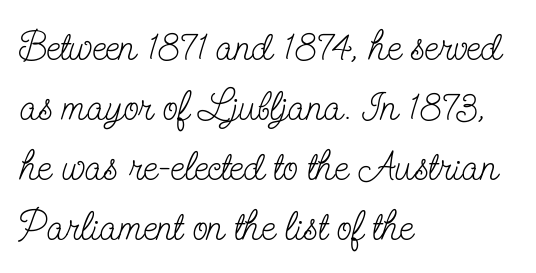
Q: Is the text bold? A: No.
Q: Is the text italic (slanted)? A: Yes.
Q: Is the typeface a serif or a sans-serif typeface? A: Serif.
Q: Is the text underlined? A: No.
Q: How is the paragraph aligned? A: Left-aligned.
Q: Is the spacing between letters normal or unusually wide? A: Normal.
Q: Is the spacing between lines tight, normal or loose? A: Normal.
Q: Width (condensed, normal, or wide)? A: Condensed.
Q: Stroke contrast? A: Low.
Q: x-height? A: Small.
Q: Monospaced? A: No.
